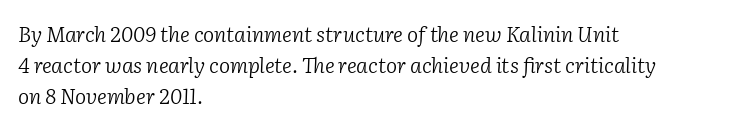
{"italic": "yes", "lean": "right", "slant_degrees": 2, "bold": "no", "underline": "no", "align": "left", "line_spacing": "normal", "line_spacing_ratio": 1.48, "letter_spacing": "normal", "letter_spacing_em": 0.0, "glyph_px": 21}
